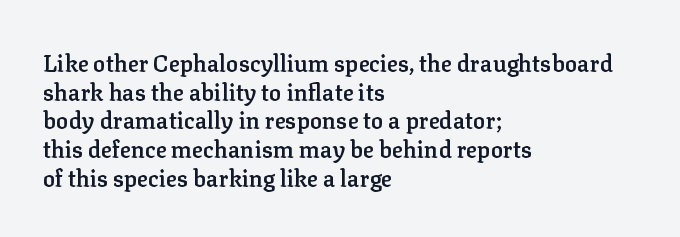
The specimen omits any rule beneath the text block's lines. The type sits square on the baseline with zero lean. This block has exactly the height ordinary leading produces. Does extra space separate the letters? No, they use regular spacing.
